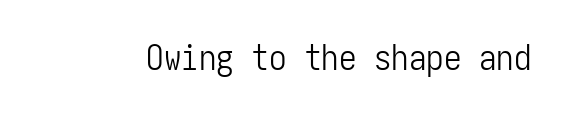
Beneath every word, the page is bare. The weight tops out at a normal text grade. The rendering keeps characters at their native spacing. Serifs: no, the terminals of the letterforms are clean.
